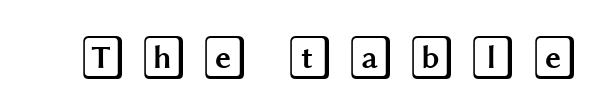
The image shows 44 px wide type, upright; set unusually wide letter spacing (+0.29 em), not underlined; a large x-height.
